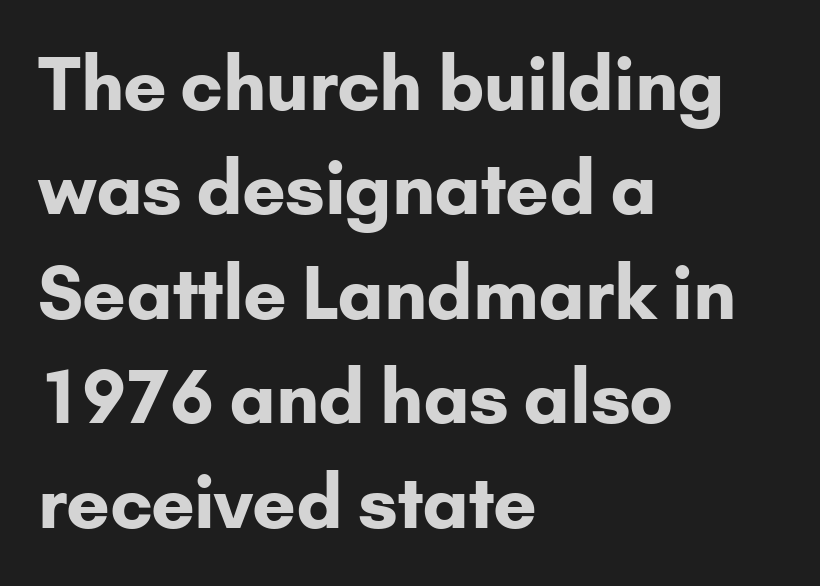
Q: Is the text bold? A: Yes.
Q: Is the text italic (slanted)? A: No, it is upright.
Q: Is the typeface a serif or a sans-serif typeface? A: Sans-serif.
Q: Is the text underlined? A: No.
Q: How is the paragraph aligned? A: Left-aligned.
Q: Is the spacing between letters normal or unusually wide? A: Normal.
Q: Is the spacing between lines tight, normal or loose? A: Normal.
Q: Width (condensed, normal, or wide)? A: Normal.
Q: Stroke contrast? A: Low.
Q: x-height? A: Small.
Q: Monospaced? A: No.
